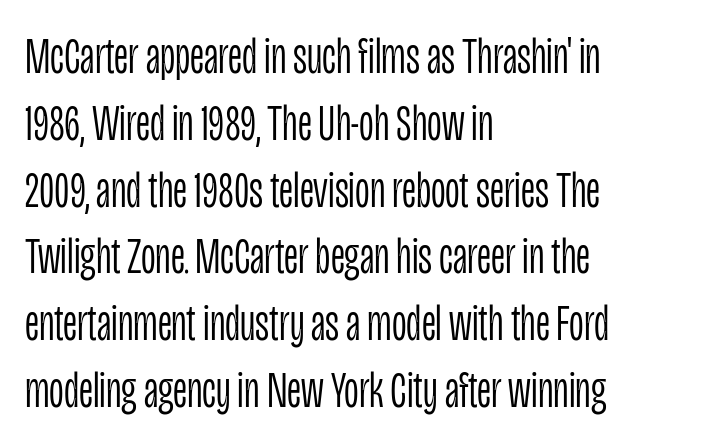
Q: Is the text bold? A: No.
Q: Is the text italic (slanted)? A: No, it is upright.
Q: Is the typeface a serif or a sans-serif typeface? A: Sans-serif.
Q: Is the text underlined? A: No.
Q: How is the paragraph aligned? A: Left-aligned.
Q: Is the spacing between letters normal or unusually wide? A: Normal.
Q: Is the spacing between lines tight, normal or loose? A: Normal.
Q: Width (condensed, normal, or wide)? A: Condensed.
Q: Stroke contrast? A: Low.
Q: x-height? A: Large.
Q: Monospaced? A: No.
